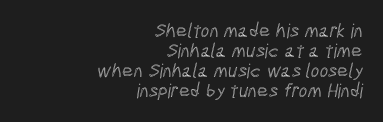
{"underline": "no", "align": "right", "line_spacing": "tight", "line_spacing_ratio": 1.0, "letter_spacing": "normal", "letter_spacing_em": 0.0, "glyph_px": 20}
